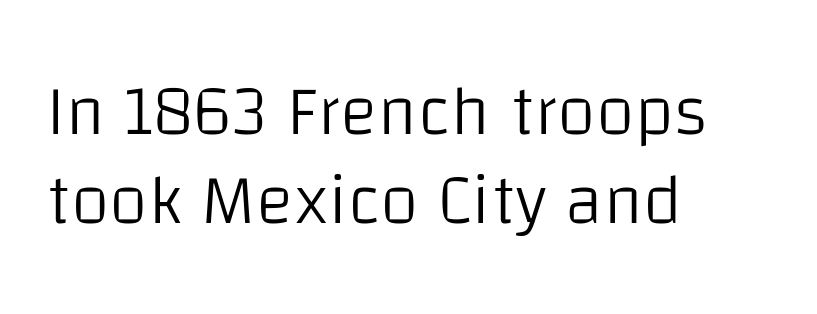
{"serif": "no", "italic": "no", "bold": "no", "weight": "light", "width": "normal", "stroke_contrast": "low", "x_height": "large", "monospaced": "no", "underline": "no", "align": "left", "line_spacing": "normal", "line_spacing_ratio": 1.26, "letter_spacing": "normal", "letter_spacing_em": 0.0, "glyph_px": 71}
